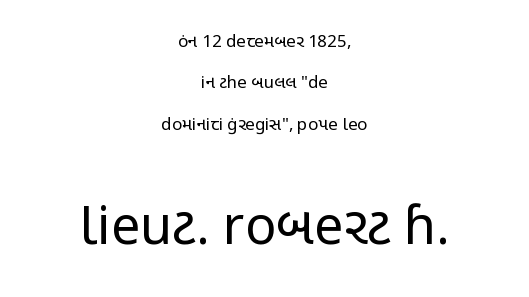
The image shows 52 px regular-weight, condensed sans-serif type, upright; set centered, loose line spacing (2.43x), normal letter spacing, not underlined; the second (bottom) block is 3.06x larger; low stroke contrast and a medium x-height.
